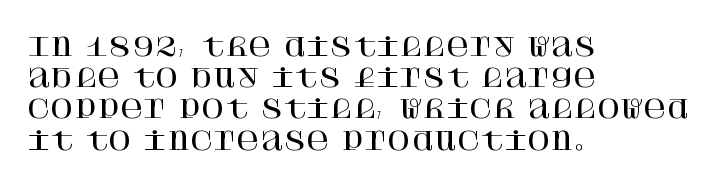
If you drew a line through each stem, it would be perfectly vertical. Leading: standard. The setting favours the left margin, as ordinary paragraphs usually do. Nobody touched the tracking dial on this one. Lines of text with bare space underneath.
